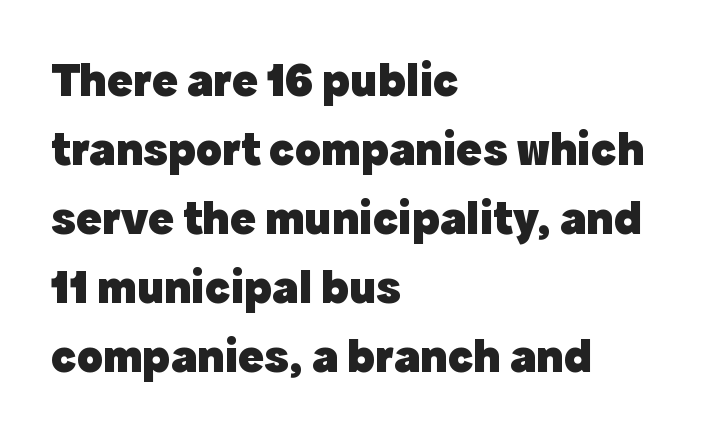
The image shows 48 px heavy sans-serif type, upright; set left-aligned, normal line spacing (1.44x), normal letter spacing, not underlined; a medium x-height.
